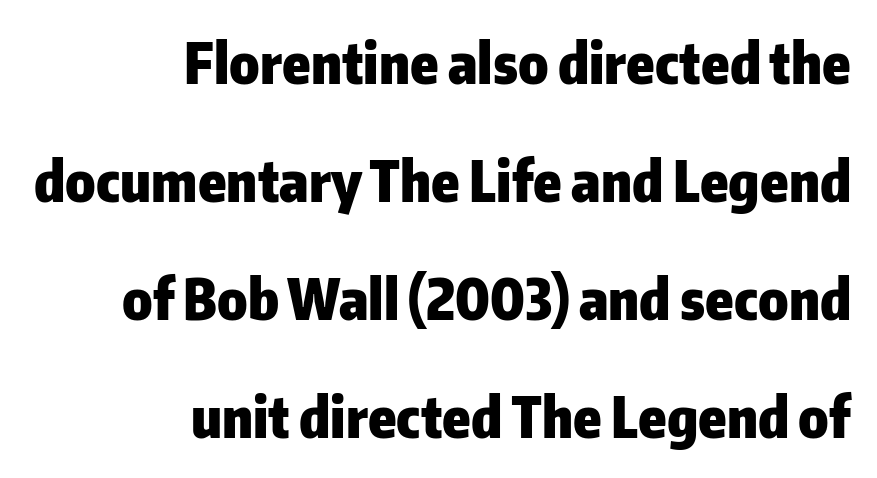
Stroke thickness is high; the sample reads as a true bold. What kind of face is this? One without serifs — a sans. Italic: no, the glyphs are upright roman. Lines of text with bare space underneath. This sample has the flowing, uneven cadence of proportional lettering.
